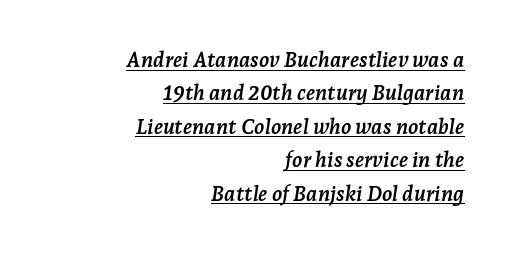
The vertical gap from one line to the next is medium. The rendered words wear a rule along their underside. You'd pick this weight for a headline — it's a proper bold. Slanted lettering throughout. Reading down the block, your eye finds every line finishing at a fixed right position. Observe the ordinary spacing: letters are neighbours, not strangers.
